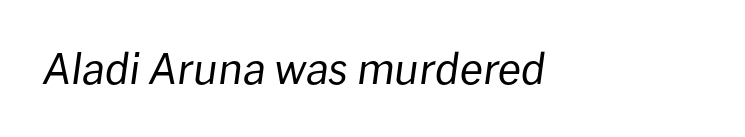
The image shows 42 px regular-weight type, italic (leaning right); set normal letter spacing, not underlined; low stroke contrast and a medium x-height.
